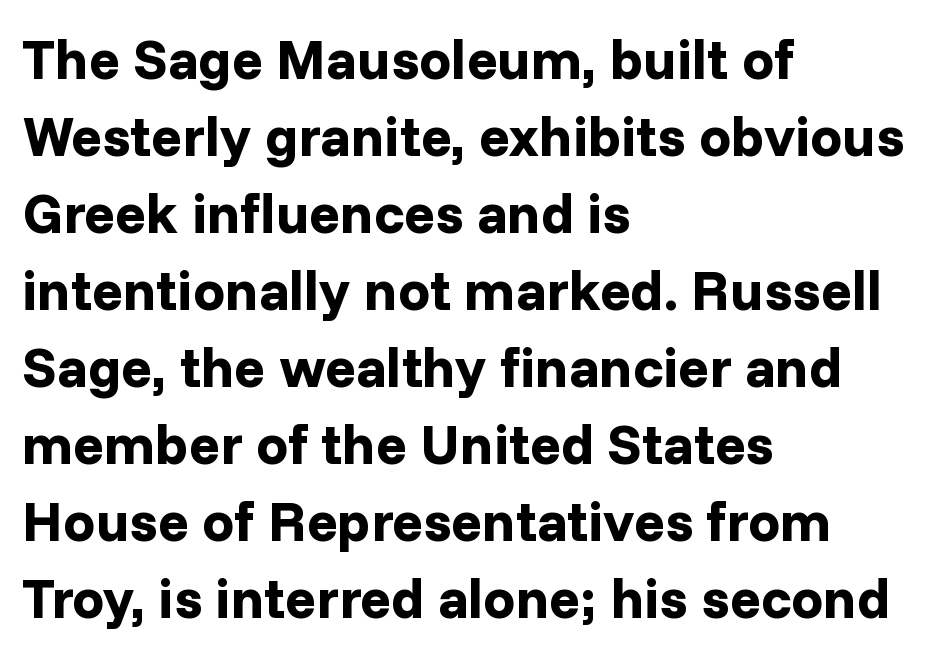
{"serif": "no", "italic": "no", "bold": "yes", "weight": "bold", "width": "normal", "stroke_contrast": "low", "x_height": "medium", "monospaced": "no", "underline": "no", "align": "left", "line_spacing": "normal", "line_spacing_ratio": 1.35, "letter_spacing": "normal", "letter_spacing_em": 0.0, "glyph_px": 57}
